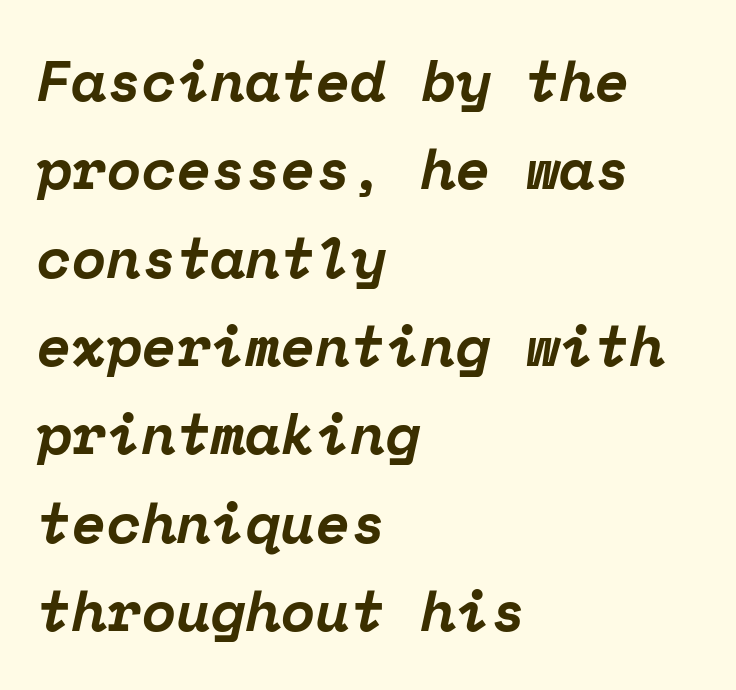
{"serif": "yes", "italic": "yes", "lean": "right", "slant_degrees": 12, "bold": "yes", "weight": "bold", "width": "normal", "stroke_contrast": "low", "x_height": "medium", "monospaced": "yes", "underline": "no", "align": "left", "line_spacing": "normal", "line_spacing_ratio": 1.55, "letter_spacing": "normal", "letter_spacing_em": 0.0, "glyph_px": 57}
